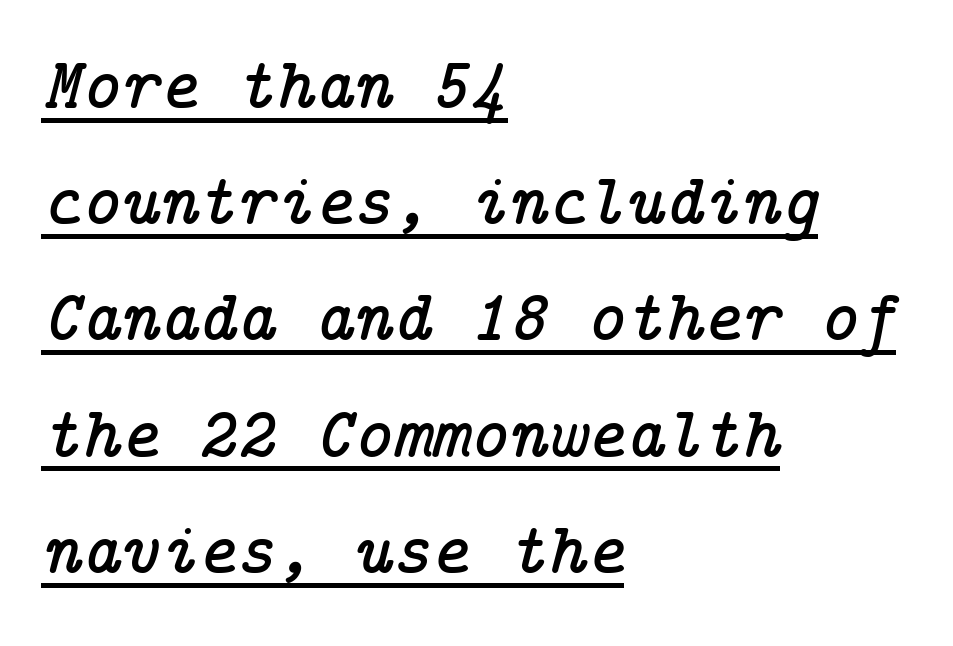
Q: Is the text italic (slanted)? A: Yes, it leans right by about 14 degrees.
Q: Is the typeface a serif or a sans-serif typeface? A: Serif.
Q: Is the text underlined? A: Yes.
Q: How is the paragraph aligned? A: Left-aligned.
Q: Is the spacing between letters normal or unusually wide? A: Normal.
Q: Is the spacing between lines tight, normal or loose? A: Normal.
Q: Width (condensed, normal, or wide)? A: Normal.
Q: Stroke contrast? A: Low.
Q: x-height? A: Medium.
